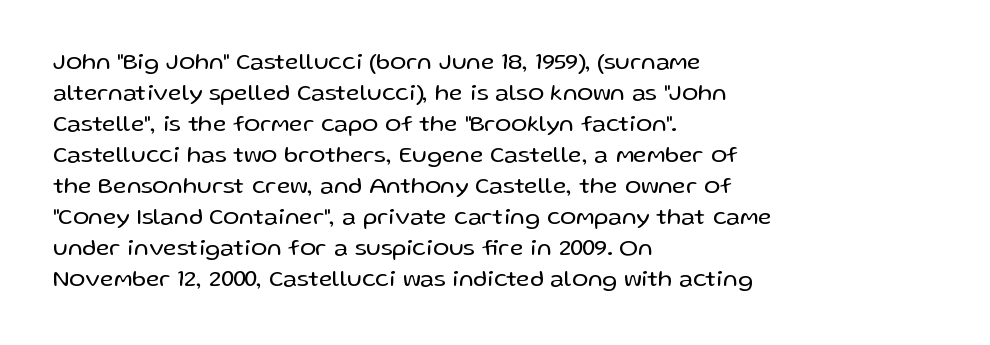
{"italic": "no", "bold": "no", "underline": "no", "align": "left", "line_spacing": "normal", "line_spacing_ratio": 1.29, "letter_spacing": "normal", "letter_spacing_em": 0.0, "glyph_px": 24}
